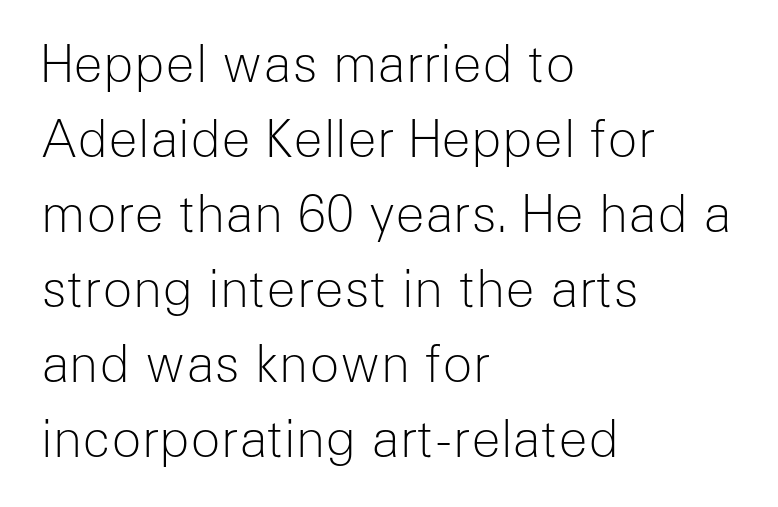
{"serif": "no", "italic": "no", "bold": "no", "weight": "light", "width": "normal", "stroke_contrast": "low", "x_height": "medium", "monospaced": "no", "underline": "no", "align": "left", "line_spacing": "normal", "line_spacing_ratio": 1.5, "letter_spacing": "normal", "letter_spacing_em": 0.0, "glyph_px": 50}
